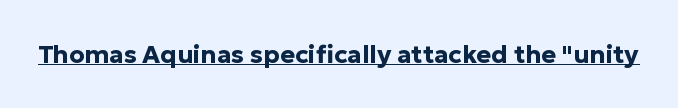
The face used here appears with an underline applied. Nope, not italic — everything's standing straight. This is heavy type, rendered in bold. Nobody touched the tracking dial on this one.
